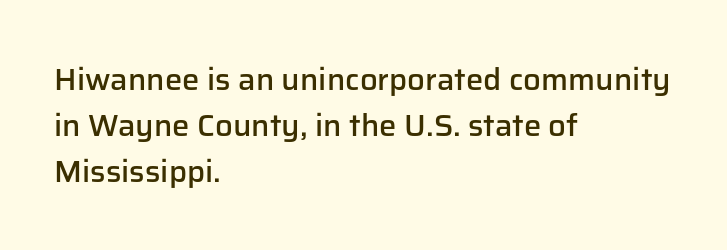
Q: Is the text bold? A: Semi-bold.
Q: Is the text italic (slanted)? A: No, it is upright.
Q: Is the typeface a serif or a sans-serif typeface? A: Sans-serif.
Q: Is the text underlined? A: No.
Q: How is the paragraph aligned? A: Left-aligned.
Q: Is the spacing between letters normal or unusually wide? A: Normal.
Q: Is the spacing between lines tight, normal or loose? A: Normal.
Q: Width (condensed, normal, or wide)? A: Normal.
Q: Stroke contrast? A: Low.
Q: x-height? A: Medium.
Q: Monospaced? A: No.
